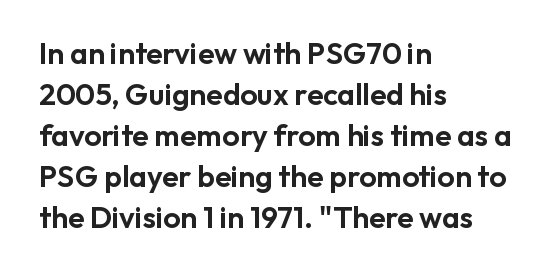
Q: Is the text italic (slanted)? A: No, it is upright.
Q: Is the typeface a serif or a sans-serif typeface? A: Sans-serif.
Q: Is the text underlined? A: No.
Q: How is the paragraph aligned? A: Left-aligned.
Q: Is the spacing between letters normal or unusually wide? A: Normal.
Q: Is the spacing between lines tight, normal or loose? A: Normal.
Q: Width (condensed, normal, or wide)? A: Normal.
Q: Stroke contrast? A: Low.
Q: x-height? A: Medium.
Q: Monospaced? A: No.
